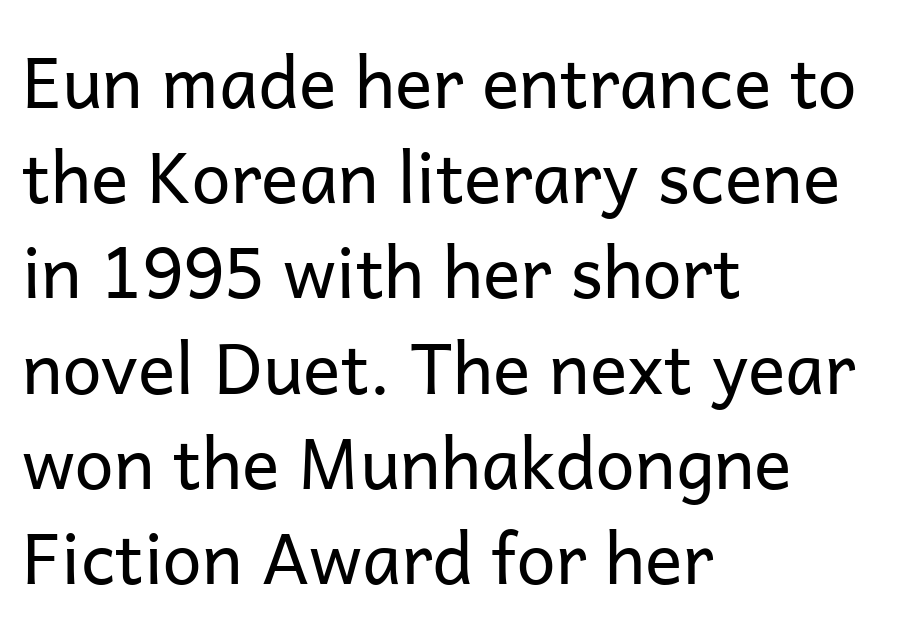
This rendering features lettering with no underline. Vertical stems look standard width or narrower in stroke. Characters remain perfectly vertical along every line. Is the block centered? No — it sits flush against the left margin. Reading down the column, the eye jumps a familiar distance to each next line.
